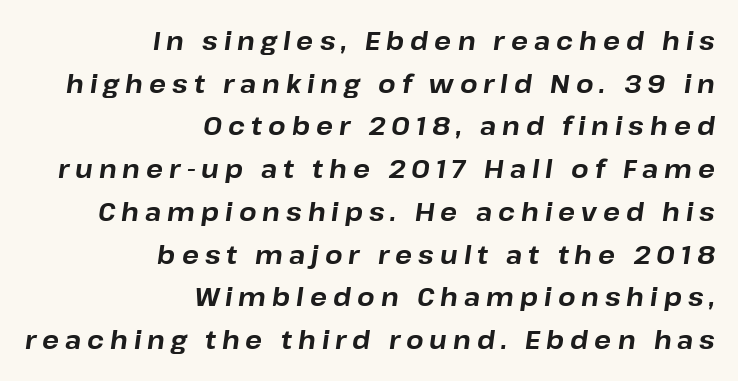
The image shows 25 px bold type, italic (leaning right); set right-aligned, line spacing 1.71x, unusually wide letter spacing (+0.24 em), not underlined.
